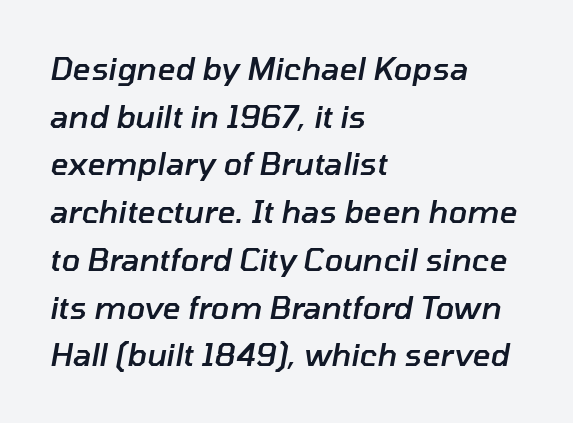
{"italic": "yes", "lean": "right", "slant_degrees": 10, "bold": "semi", "weight": "semibold", "width": "normal", "stroke_contrast": "low", "x_height": "medium", "monospaced": "no", "underline": "no", "align": "left", "line_spacing": "normal", "line_spacing_ratio": 1.54, "letter_spacing": "normal", "letter_spacing_em": 0.0, "glyph_px": 31}
